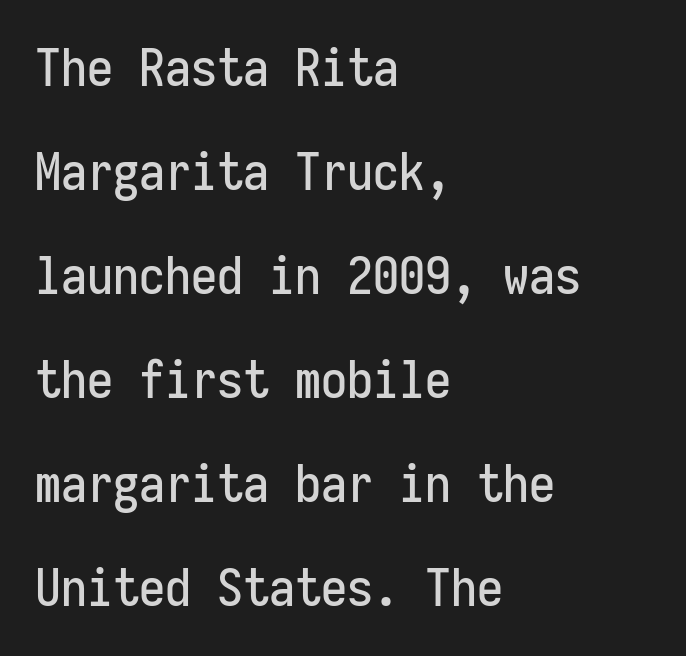
Q: Is the text italic (slanted)? A: No, it is upright.
Q: Is the typeface a serif or a sans-serif typeface? A: Sans-serif.
Q: Is the text underlined? A: No.
Q: How is the paragraph aligned? A: Left-aligned.
Q: Is the spacing between letters normal or unusually wide? A: Normal.
Q: Is the spacing between lines tight, normal or loose? A: Loose.
Q: Width (condensed, normal, or wide)? A: Condensed.
Q: Stroke contrast? A: Low.
Q: x-height? A: Medium.
Q: Monospaced? A: Yes.
